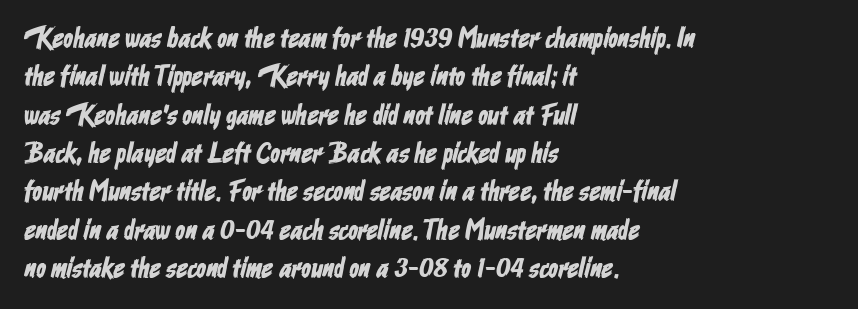
{"serif": "no", "width": "condensed", "stroke_contrast": "low", "x_height": "medium", "monospaced": "no", "underline": "no", "align": "left", "line_spacing": "normal", "line_spacing_ratio": 1.37, "letter_spacing": "normal", "letter_spacing_em": 0.0, "glyph_px": 28}
